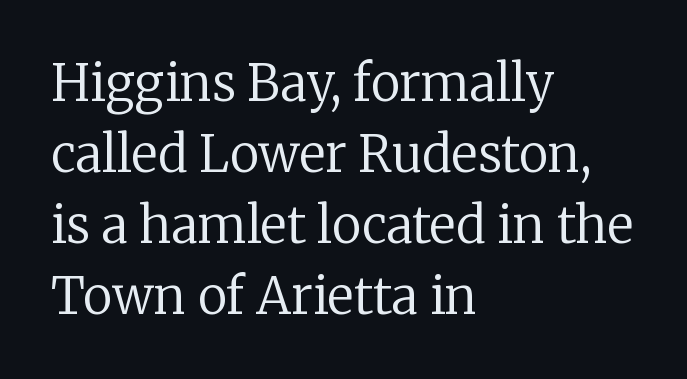
Visually the block forms a straight wall on the left and a jagged coastline on the right. Character widths vary here, with narrow letters taking less room than wide ones. Check the space under the baseline: it is left empty. In terms of letterspacing, this is plain default setting.
